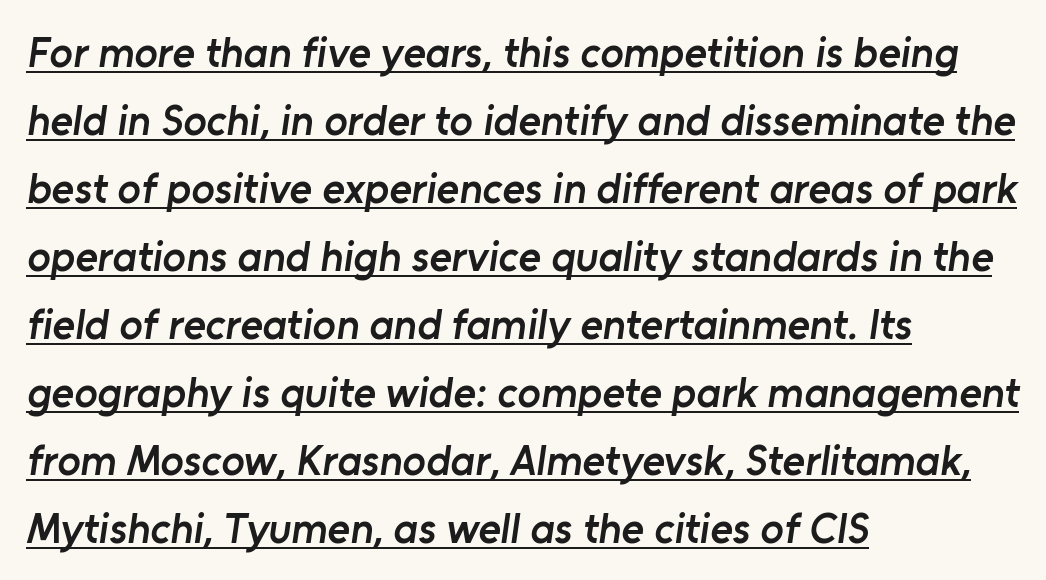
{"serif": "no", "bold": "semi", "weight": "semibold", "width": "normal", "stroke_contrast": "low", "x_height": "medium", "monospaced": "no", "underline": "yes", "align": "left", "line_spacing": "normal", "line_spacing_ratio": 1.58, "letter_spacing": "normal", "letter_spacing_em": 0.0, "glyph_px": 43}
